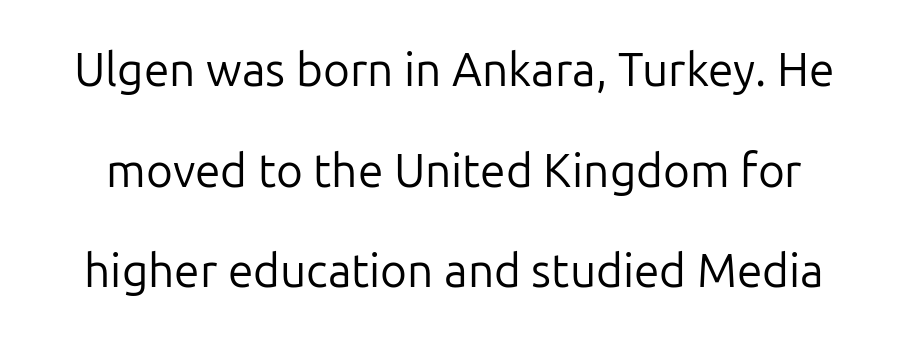
{"serif": "no", "italic": "no", "bold": "no", "weight": "regular", "width": "normal", "stroke_contrast": "low", "x_height": "medium", "monospaced": "no", "underline": "no", "line_spacing": "loose", "line_spacing_ratio": 2.19, "letter_spacing": "normal", "letter_spacing_em": 0.0, "glyph_px": 46}
